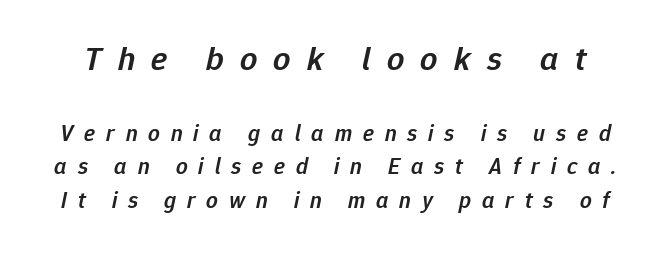
The image shows 34 px semibold type, italic (leaning right); set normal line spacing (1.46x), unusually wide letter spacing (+0.47 em), not underlined; the first (top) block is 1.48x larger; low stroke contrast and a medium x-height.
